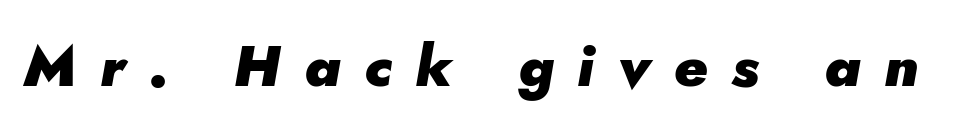
The image shows 58 px heavy type, italic (leaning right); set unusually wide letter spacing (+0.41 em), not underlined; low stroke contrast and a small x-height.
